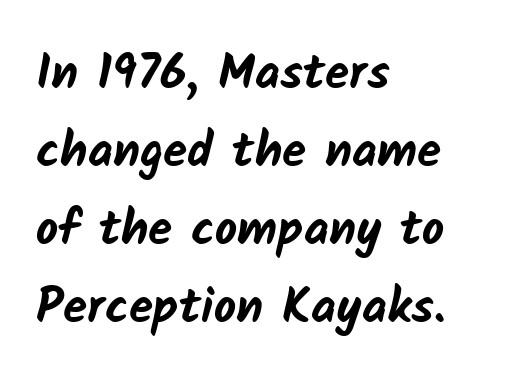
Q: Is the text bold? A: Yes.
Q: Is the typeface a serif or a sans-serif typeface? A: Sans-serif.
Q: Is the text underlined? A: No.
Q: How is the paragraph aligned? A: Left-aligned.
Q: Is the spacing between letters normal or unusually wide? A: Normal.
Q: Is the spacing between lines tight, normal or loose? A: Normal.
Q: Width (condensed, normal, or wide)? A: Normal.
Q: Stroke contrast? A: Low.
Q: x-height? A: Medium.
Q: Monospaced? A: No.
